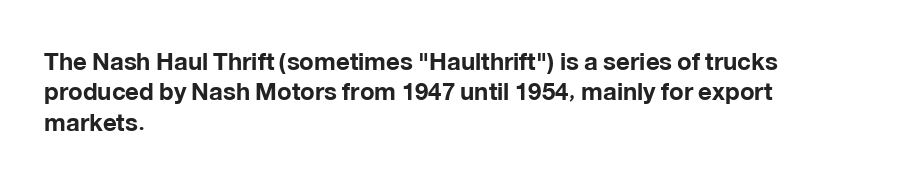
{"italic": "no", "bold": "yes", "underline": "no", "align": "left", "line_spacing": "normal", "line_spacing_ratio": 1.27, "letter_spacing": "normal", "letter_spacing_em": 0.0, "glyph_px": 24}
